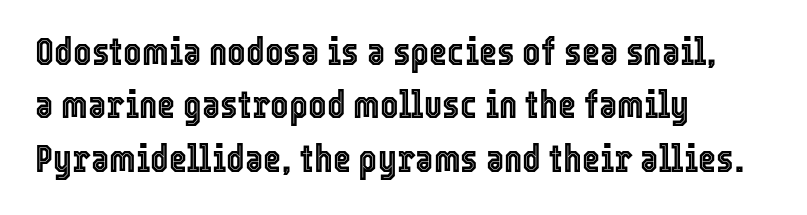
Q: Is the text italic (slanted)? A: No, it is upright.
Q: Is the text underlined? A: No.
Q: How is the paragraph aligned? A: Left-aligned.
Q: Is the spacing between letters normal or unusually wide? A: Normal.
Q: Is the spacing between lines tight, normal or loose? A: Normal.
Q: Width (condensed, normal, or wide)? A: Condensed.
Q: x-height? A: Medium.
Q: Monospaced? A: No.
